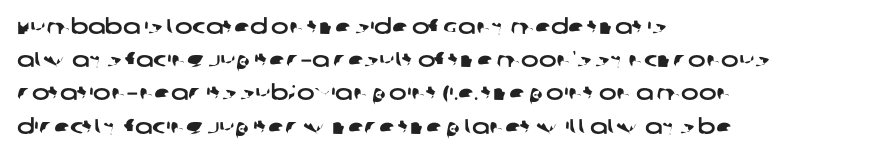
{"underline": "no", "align": "left", "line_spacing": "normal", "line_spacing_ratio": 1.58, "letter_spacing": "normal", "letter_spacing_em": 0.0, "glyph_px": 21}
